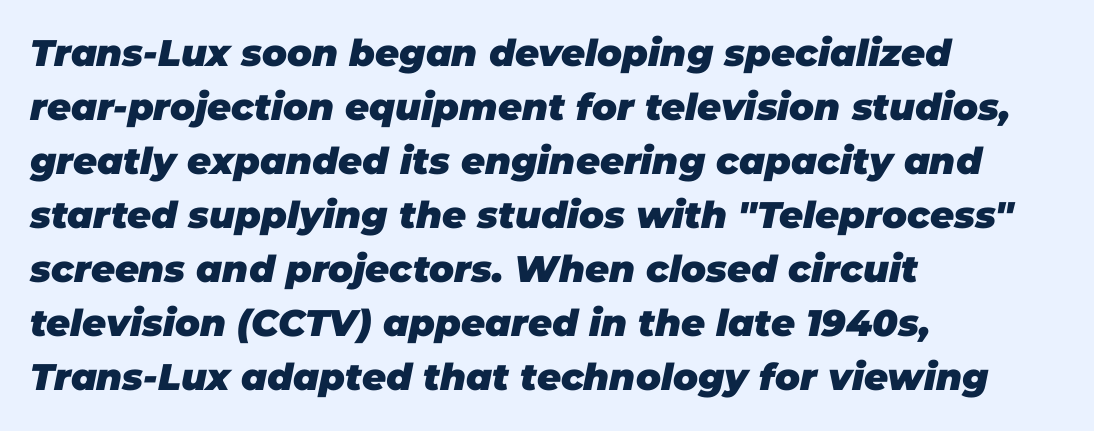
The image shows 37 px heavy type, italic (leaning right); set left-aligned, normal line spacing (1.46x), normal letter spacing, not underlined; low stroke contrast and a large x-height.
